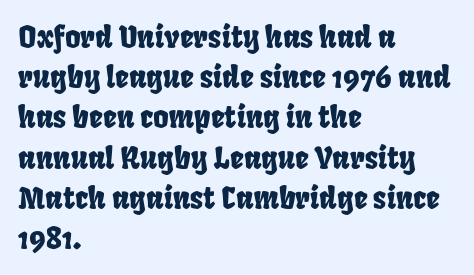
The lines sit at an ordinary, default distance from one another. The paragraph shown leans on its left margin. A typesetter would call this proportional, since set widths differ per character. Quick note: underline off.
